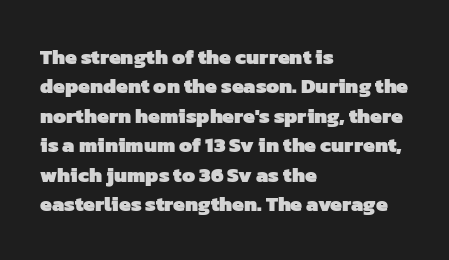
The image shows 21 px bold type; set left-aligned, normal line spacing (1.4x), normal letter spacing, not underlined.
